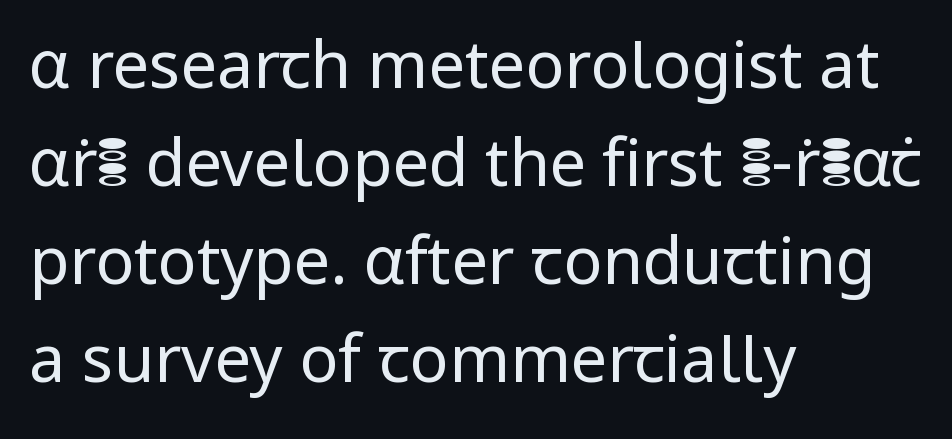
Stroke thickness stays within the range of a standard reading face or lighter. Between one letter and the next there's only the usual sliver of space. Examine the stroke ends and you'll find no serifs. In CSS terms this would be text-align: left. Evenly set lines give the paragraph a standard silhouette.
